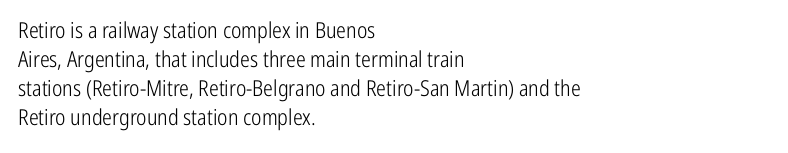
The image shows 22 px text type, upright; set left-aligned, normal line spacing (1.32x), normal letter spacing, not underlined.
